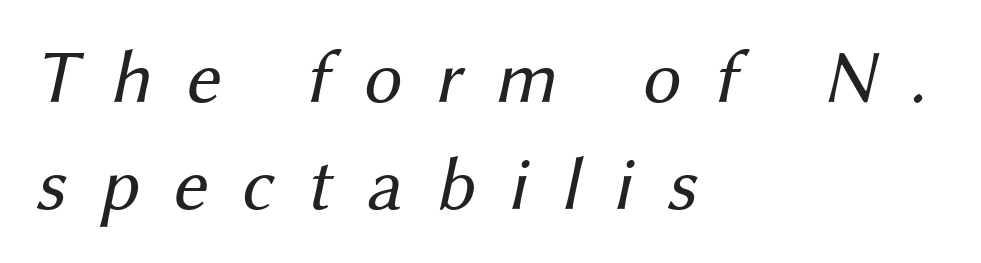
Q: Is the text bold? A: No.
Q: Is the typeface a serif or a sans-serif typeface? A: Sans-serif.
Q: Is the text underlined? A: No.
Q: How is the paragraph aligned? A: Left-aligned.
Q: Is the spacing between letters normal or unusually wide? A: Unusually wide.
Q: Is the spacing between lines tight, normal or loose? A: Normal.
Q: Width (condensed, normal, or wide)? A: Normal.
Q: Stroke contrast? A: Medium.
Q: x-height? A: Medium.
Q: Monospaced? A: No.
